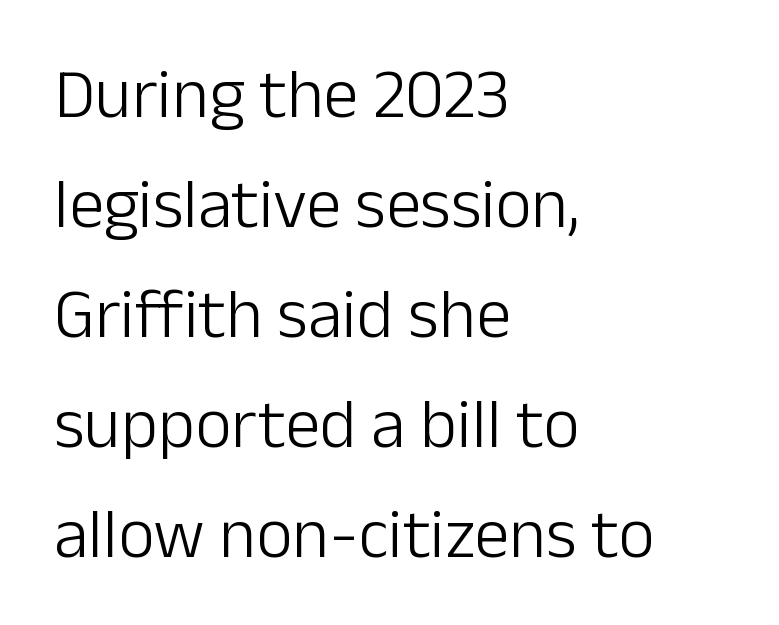
The image shows 70 px light sans-serif type, upright; set left-aligned, normal line spacing (1.57x), normal letter spacing, not underlined; low stroke contrast and a medium x-height.
